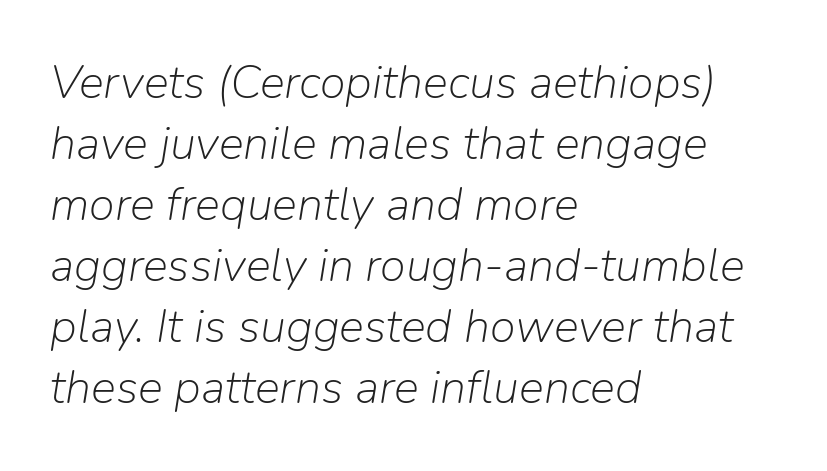
Emphasis-style slanted type is in use. Bold? No — there's no thickening of the strokes. One-word summary of the alignment: left. Compared with typical paragraphs, the rows here are spaced about the same. Each letter keeps its own natural width here, so spacing adapts to shape.
